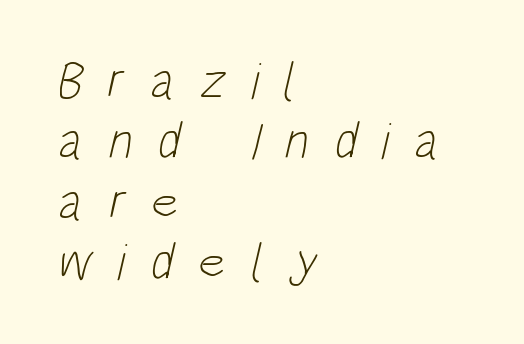
{"serif": "no", "bold": "no", "weight": "light", "width": "condensed", "stroke_contrast": "low", "x_height": "large", "monospaced": "no", "underline": "no", "align": "left", "line_spacing_ratio": 1.16, "letter_spacing": "wide", "letter_spacing_em": 0.48, "glyph_px": 52}
